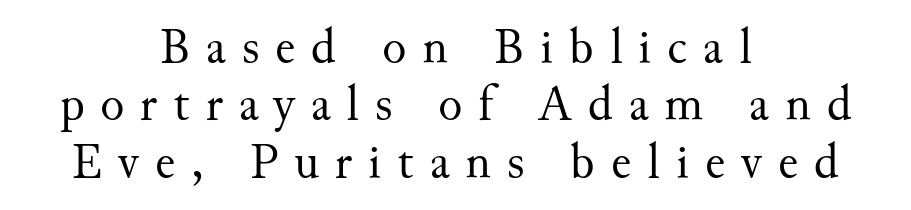
Q: Is the text bold? A: No.
Q: Is the text italic (slanted)? A: No, it is upright.
Q: Is the typeface a serif or a sans-serif typeface? A: Serif.
Q: Is the text underlined? A: No.
Q: How is the paragraph aligned? A: Centered.
Q: Is the spacing between letters normal or unusually wide? A: Unusually wide.
Q: Is the spacing between lines tight, normal or loose? A: Tight.
Q: Width (condensed, normal, or wide)? A: Normal.
Q: Stroke contrast? A: Medium.
Q: x-height? A: Small.
Q: Monospaced? A: No.
